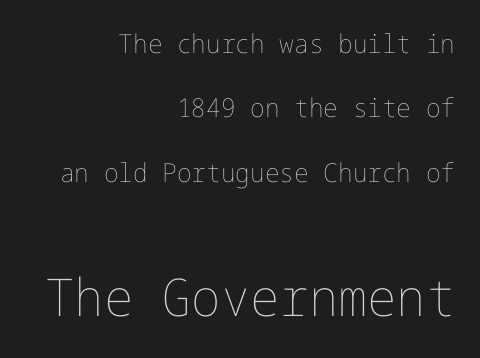
The block sitting lower on the canvas is the one with enlarged characters. The letters look calm and open, with moderate or lighter stems. This sample trades compactness for vertical openness between lines. The tracking reads as untouched default to a designer's eye. The lines are quadded right.
